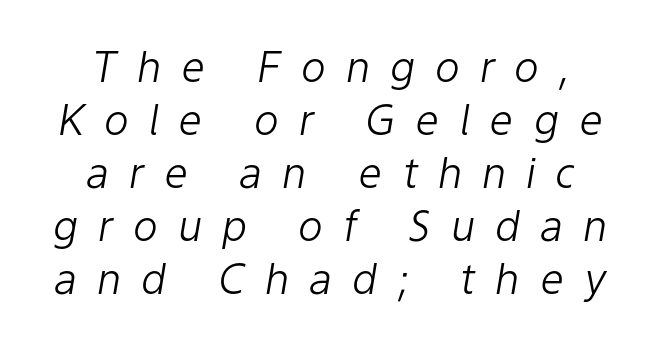
Q: Is the text bold? A: No.
Q: Is the text italic (slanted)? A: Yes, it leans right by about 9 degrees.
Q: Is the text underlined? A: No.
Q: How is the paragraph aligned? A: Centered.
Q: Is the spacing between letters normal or unusually wide? A: Unusually wide.
Q: Is the spacing between lines tight, normal or loose? A: Normal.
Q: Width (condensed, normal, or wide)? A: Normal.
Q: Stroke contrast? A: Low.
Q: x-height? A: Medium.
Q: Monospaced? A: No.
